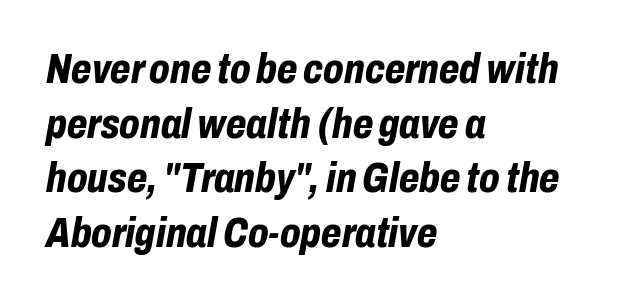
Note the varied advance widths — an 'i' is clearly narrower than an 'm'. A clean baseline with only descenders dipping below it. The axis of the letterforms is tilted away from vertical. No extra tracking has been applied to these lines. A classic flush-left, rag-right setting is used for this passage. Each new line begins a customary step beneath the previous one.
